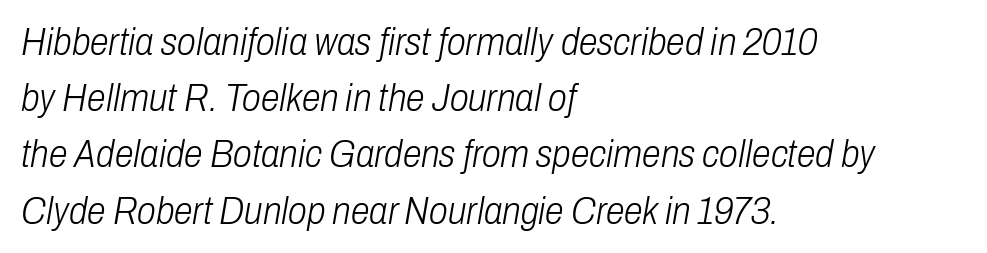
{"italic": "yes", "lean": "right", "slant_degrees": 10, "bold": "no", "weight": "light", "width": "condensed", "stroke_contrast": "low", "x_height": "medium", "monospaced": "no", "underline": "no", "align": "left", "line_spacing": "normal", "line_spacing_ratio": 1.48, "letter_spacing": "normal", "letter_spacing_em": 0.0, "glyph_px": 38}
